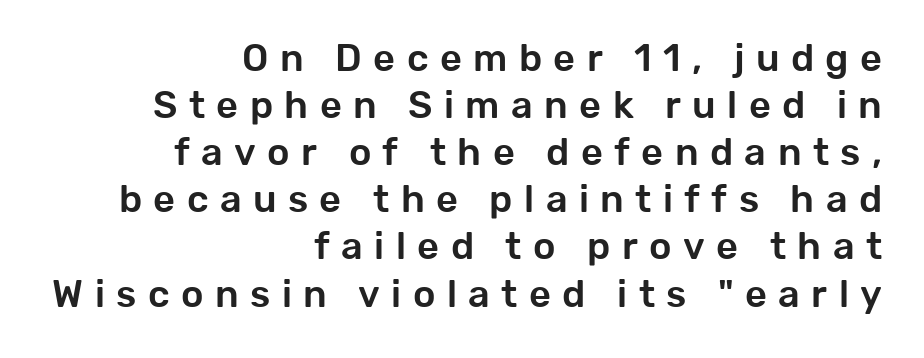
The image shows 38 px sans-serif type, upright; set right-aligned, line spacing 1.24x, unusually wide letter spacing (+0.3 em), not underlined; low stroke contrast and a medium x-height.
